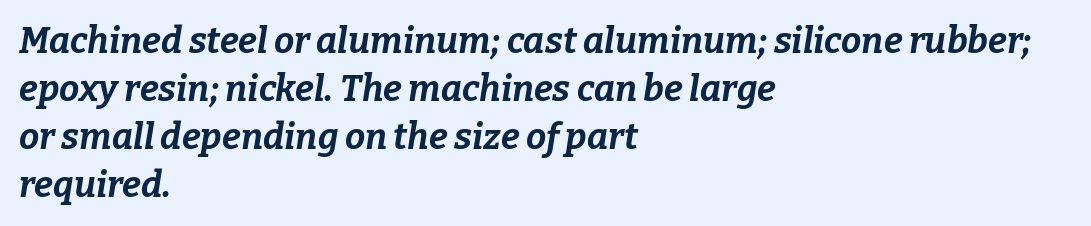
Q: Is the text bold? A: Yes.
Q: Is the text italic (slanted)? A: Yes, it leans right by about 9 degrees.
Q: Is the text underlined? A: No.
Q: How is the paragraph aligned? A: Left-aligned.
Q: Is the spacing between letters normal or unusually wide? A: Normal.
Q: Is the spacing between lines tight, normal or loose? A: Normal.
Q: Width (condensed, normal, or wide)? A: Normal.
Q: Stroke contrast? A: Low.
Q: x-height? A: Medium.
Q: Monospaced? A: No.
